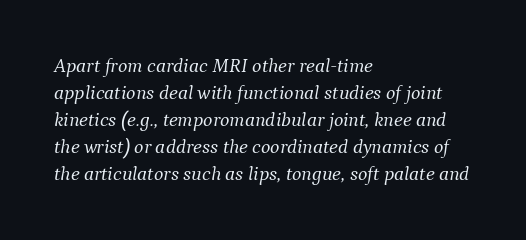
Q: Is the text bold? A: No.
Q: Is the text italic (slanted)? A: Yes, it leans right by about 9 degrees.
Q: Is the text underlined? A: No.
Q: How is the paragraph aligned? A: Left-aligned.
Q: Is the spacing between letters normal or unusually wide? A: Normal.
Q: Is the spacing between lines tight, normal or loose? A: Normal.
